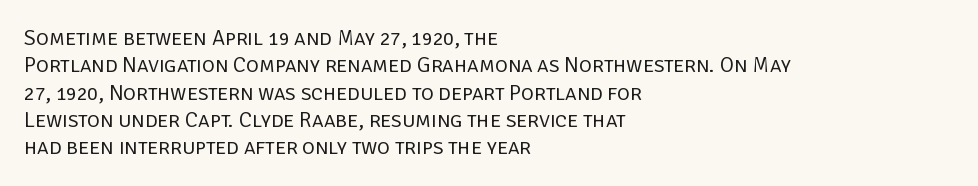
Rendered with straight, roman letterforms. Weight: not bold — regular or lighter. Words appear dense and cohesive because spacing is normal. Horizontal alignment here is leftward, the default for most running prose. A clean baseline with only descenders dipping below it.
